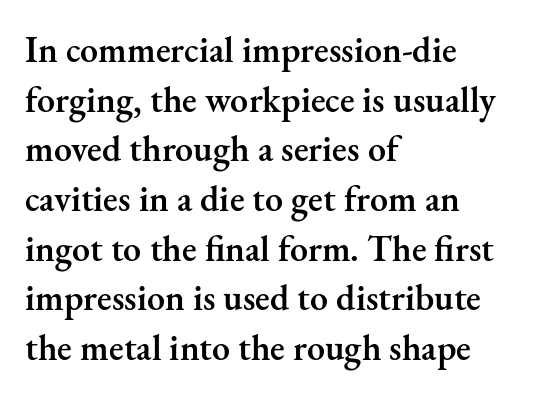
The image shows 36 px semibold serif type, upright; set left-aligned, normal line spacing (1.38x), normal letter spacing, not underlined; medium stroke contrast and a small x-height.
